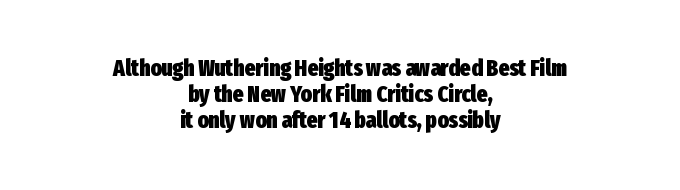
Q: Is the text bold? A: Yes.
Q: Is the text italic (slanted)? A: No, it is upright.
Q: Is the text underlined? A: No.
Q: How is the paragraph aligned? A: Centered.
Q: Is the spacing between letters normal or unusually wide? A: Normal.
Q: Is the spacing between lines tight, normal or loose? A: Tight.
